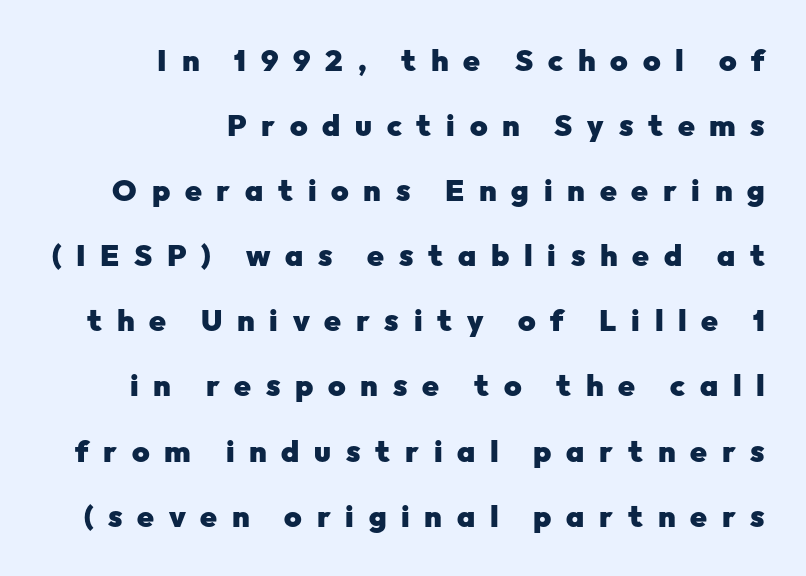
{"serif": "no", "italic": "no", "bold": "yes", "weight": "heavy", "width": "normal", "stroke_contrast": "low", "x_height": "medium", "monospaced": "no", "underline": "no", "align": "right", "line_spacing": "loose", "line_spacing_ratio": 2.17, "letter_spacing": "wide", "letter_spacing_em": 0.49, "glyph_px": 30}
